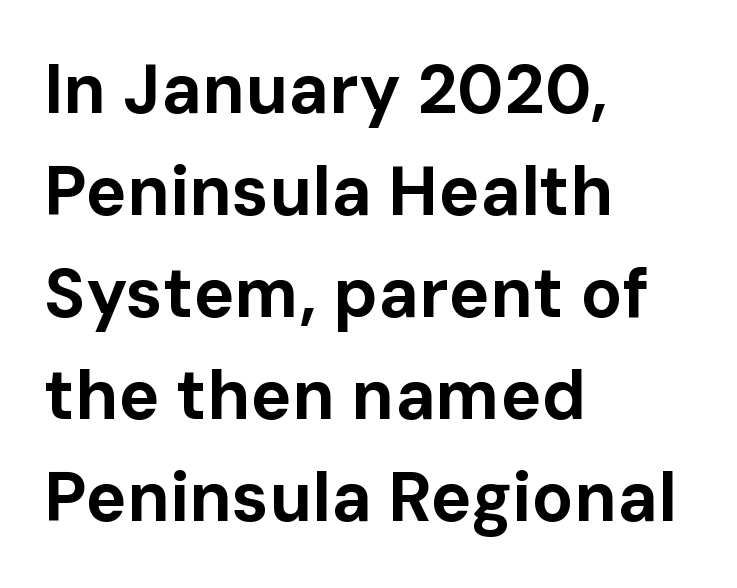
Q: Is the text bold? A: Yes.
Q: Is the text italic (slanted)? A: No, it is upright.
Q: Is the typeface a serif or a sans-serif typeface? A: Sans-serif.
Q: Is the text underlined? A: No.
Q: How is the paragraph aligned? A: Left-aligned.
Q: Is the spacing between letters normal or unusually wide? A: Normal.
Q: Is the spacing between lines tight, normal or loose? A: Normal.
Q: Width (condensed, normal, or wide)? A: Normal.
Q: Stroke contrast? A: Low.
Q: x-height? A: Medium.
Q: Monospaced? A: No.
